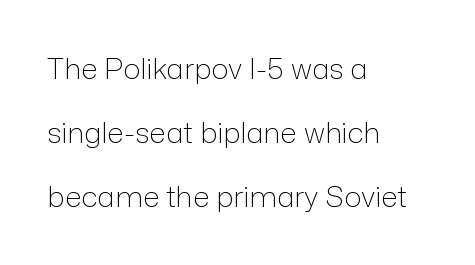
The image shows 29 px light sans-serif type, upright; set left-aligned, loose line spacing (2.21x), normal letter spacing, not underlined; low stroke contrast and a medium x-height.
